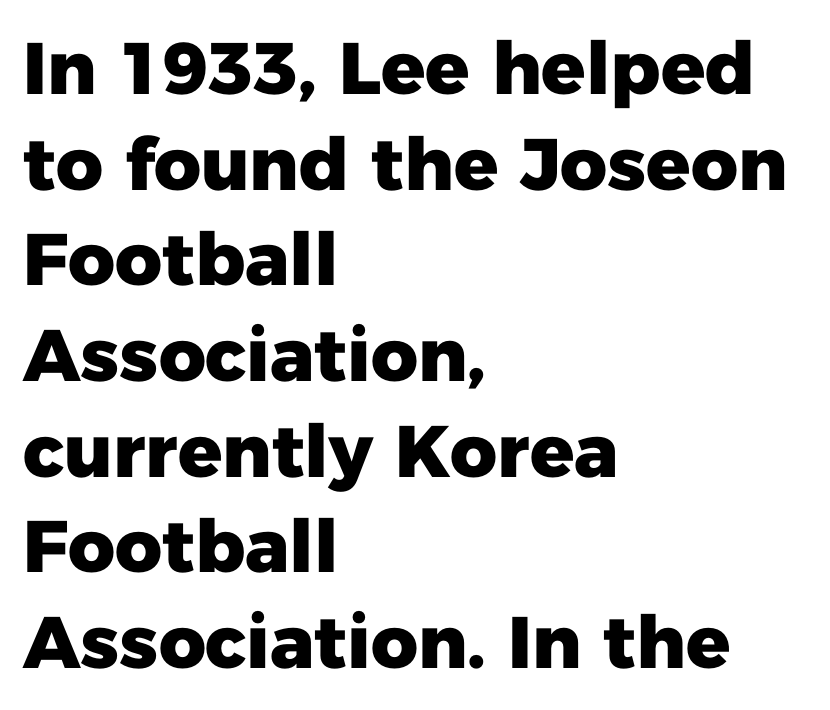
{"serif": "no", "italic": "no", "bold": "yes", "weight": "heavy", "width": "normal", "stroke_contrast": "low", "x_height": "medium", "monospaced": "no", "underline": "no", "align": "left", "line_spacing": "normal", "line_spacing_ratio": 1.31, "letter_spacing": "normal", "letter_spacing_em": 0.0, "glyph_px": 73}
